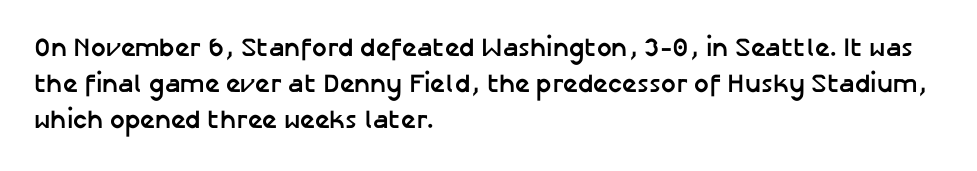
{"italic": "no", "bold": "yes", "underline": "no", "align": "left", "line_spacing": "normal", "line_spacing_ratio": 1.38, "letter_spacing": "normal", "letter_spacing_em": 0.0, "glyph_px": 26}
